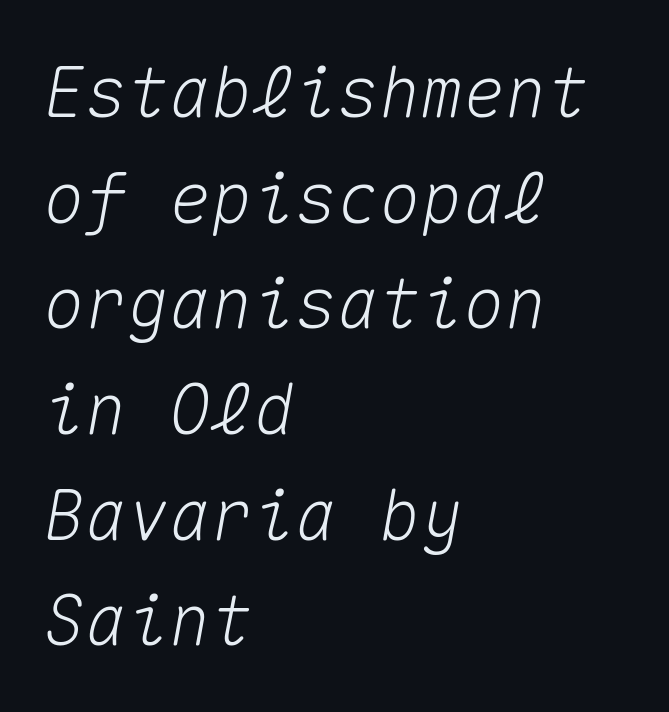
{"italic": "yes", "lean": "right", "slant_degrees": 10, "width": "normal", "stroke_contrast": "medium", "x_height": "medium", "monospaced": "yes", "underline": "no", "align": "left", "line_spacing": "normal", "line_spacing_ratio": 1.51, "letter_spacing": "normal", "letter_spacing_em": 0.0, "glyph_px": 70}
